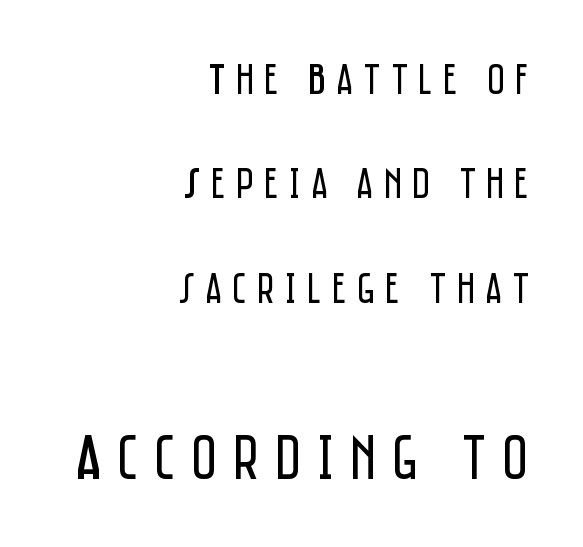
The image shows 64 px regular-weight, condensed sans-serif type, upright; set right-aligned, loose line spacing (2.43x), unusually wide letter spacing (+0.24 em), not underlined; the second (bottom) block is 1.49x larger; low stroke contrast and a large x-height.
